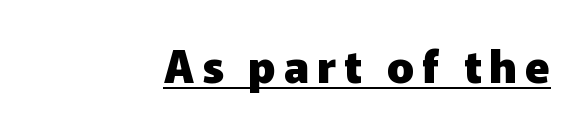
{"serif": "no", "italic": "no", "bold": "yes", "weight": "heavy", "width": "normal", "stroke_contrast": "low", "x_height": "medium", "monospaced": "no", "underline": "yes", "align": "right", "glyph_px": 45}
